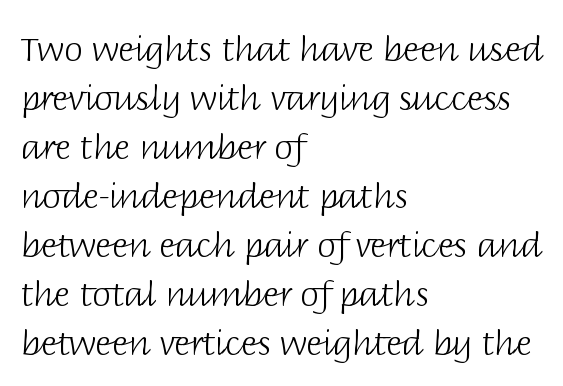
The typeface chosen for these lines omits serifs. No letter is thick-stroked: the sample isn't bold. The passage is arranged the way most books set body copy — flush left. Leading matches the norm, producing a regular column. Unlike italic type, these characters show no tilt at all. Note the varied advance widths — an 'i' is clearly narrower than an 'm'.
